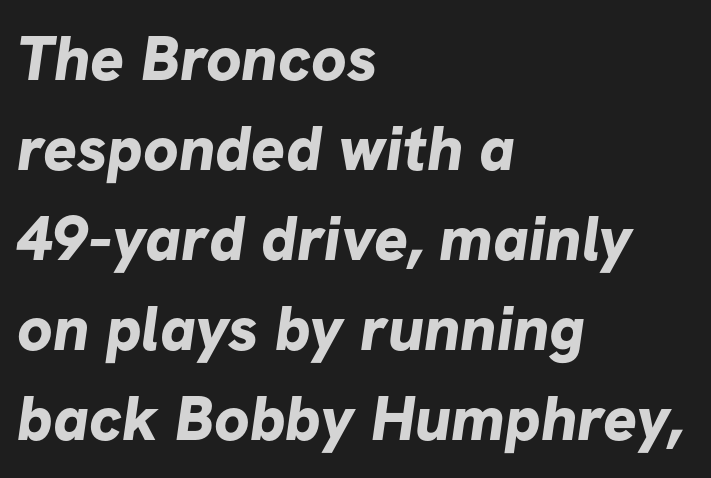
The image shows 63 px bold sans-serif type; set left-aligned, normal line spacing (1.43x), normal letter spacing, not underlined; low stroke contrast and a medium x-height.
